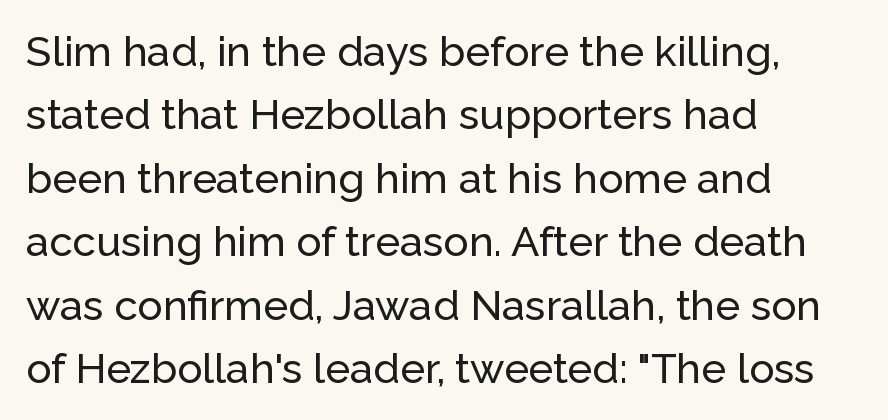
The image shows 42 px sans-serif type, upright; set left-aligned, normal line spacing (1.51x), normal letter spacing, not underlined; low stroke contrast and a medium x-height.
